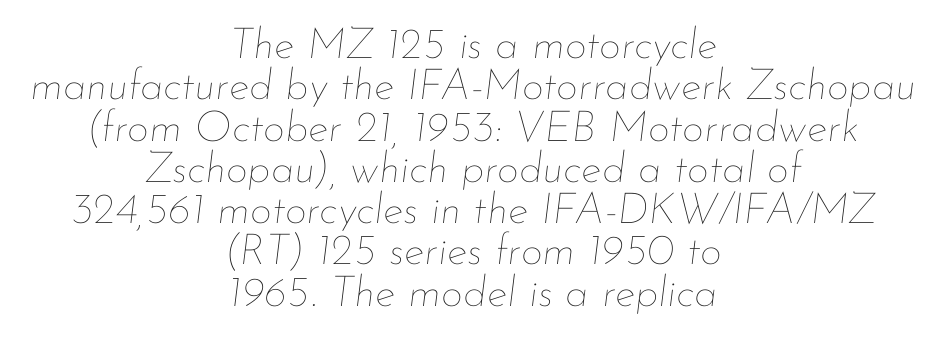
Q: Is the text bold? A: No.
Q: Is the text italic (slanted)? A: Yes, it leans right by about 7 degrees.
Q: Is the text underlined? A: No.
Q: How is the paragraph aligned? A: Centered.
Q: Is the spacing between letters normal or unusually wide? A: Normal.
Q: Is the spacing between lines tight, normal or loose? A: Tight.
Q: Width (condensed, normal, or wide)? A: Normal.
Q: Stroke contrast? A: Low.
Q: x-height? A: Small.
Q: Monospaced? A: No.
